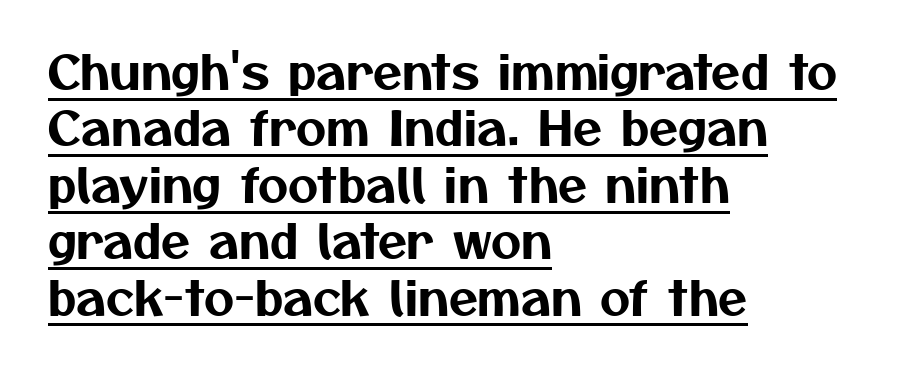
Q: Is the typeface a serif or a sans-serif typeface? A: Sans-serif.
Q: Is the text underlined? A: Yes.
Q: How is the paragraph aligned? A: Left-aligned.
Q: Is the spacing between letters normal or unusually wide? A: Normal.
Q: Width (condensed, normal, or wide)? A: Normal.
Q: Stroke contrast? A: Medium.
Q: x-height? A: Medium.
Q: Monospaced? A: No.
